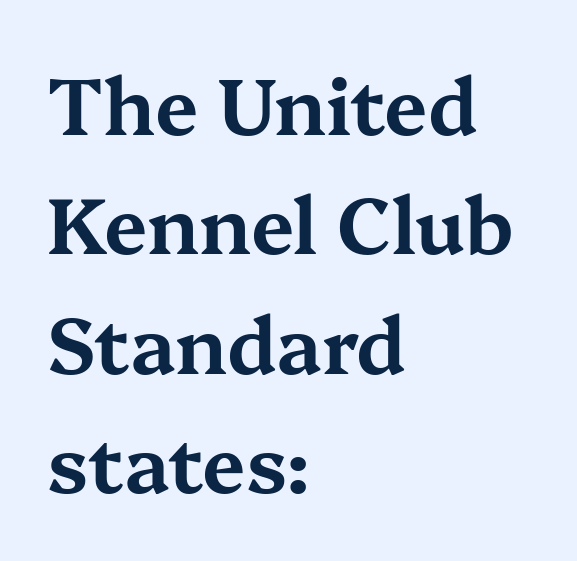
Q: Is the text italic (slanted)? A: No, it is upright.
Q: Is the typeface a serif or a sans-serif typeface? A: Serif.
Q: Is the text underlined? A: No.
Q: How is the paragraph aligned? A: Left-aligned.
Q: Is the spacing between letters normal or unusually wide? A: Normal.
Q: Is the spacing between lines tight, normal or loose? A: Normal.
Q: Width (condensed, normal, or wide)? A: Wide.
Q: Stroke contrast? A: Medium.
Q: x-height? A: Medium.
Q: Monospaced? A: No.
